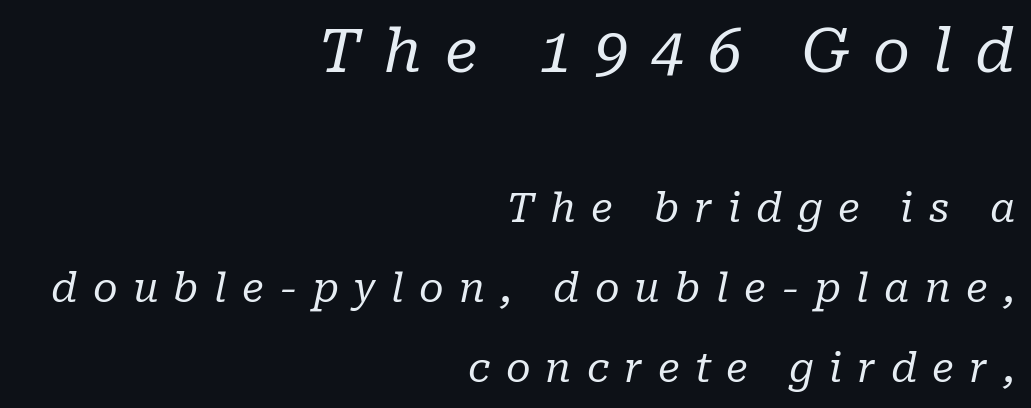
Italic? Definitely — the glyphs are oblique. You could not count columns in this text — the font is proportionally spaced. A typesetter would call this leading open, well beyond the default. The face used here is rendered with a markedly widened letterfit. Note: serifs present on the glyphs.
